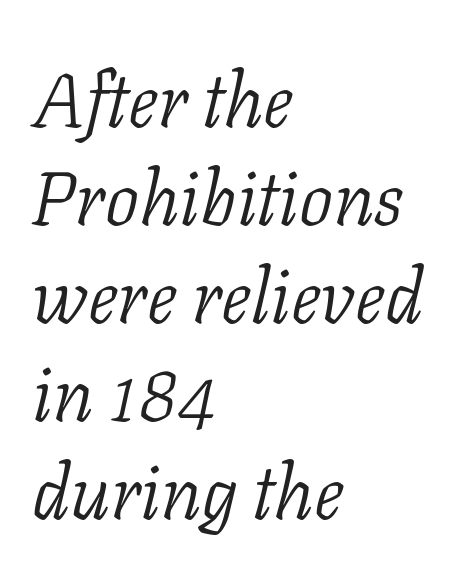
The font's italic variant was chosen for this text. This rendering employs a face with finishing strokes, i.e., a serif. Do the characters align in a grid? No, the font is proportional. A typesetter would call this leading conventional body-copy spacing.
